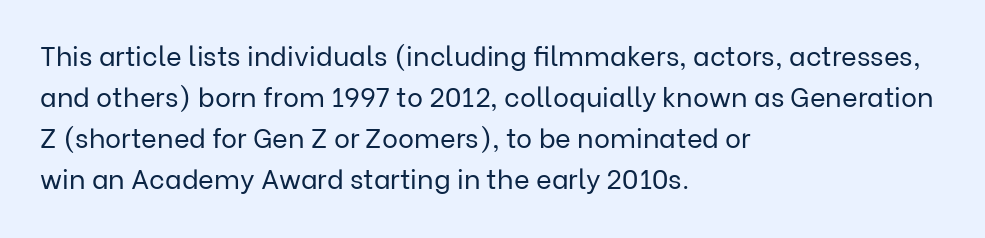
{"italic": "no", "bold": "no", "underline": "no", "align": "left", "line_spacing": "normal", "line_spacing_ratio": 1.52, "letter_spacing": "normal", "letter_spacing_em": 0.0, "glyph_px": 27}
